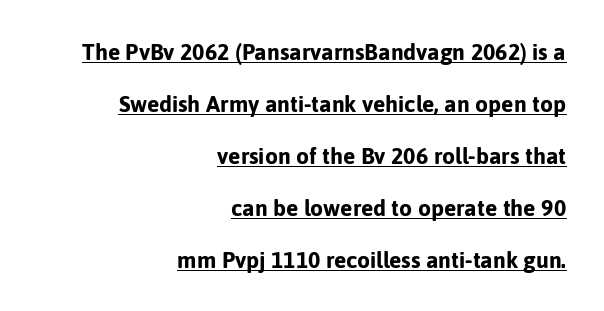
The image shows 23 px bold type, upright; set right-aligned, loose line spacing (2.26x), normal letter spacing, underlined.
